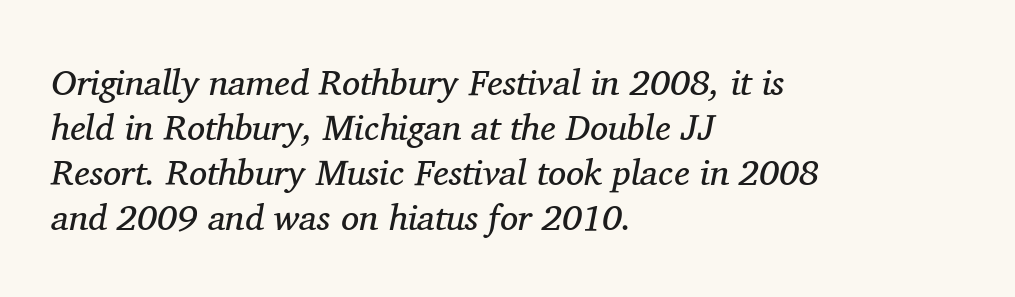
The image shows 36 px regular-weight serif type, italic (leaning right); set left-aligned, normal line spacing (1.25x), normal letter spacing, not underlined; medium stroke contrast and a medium x-height.
